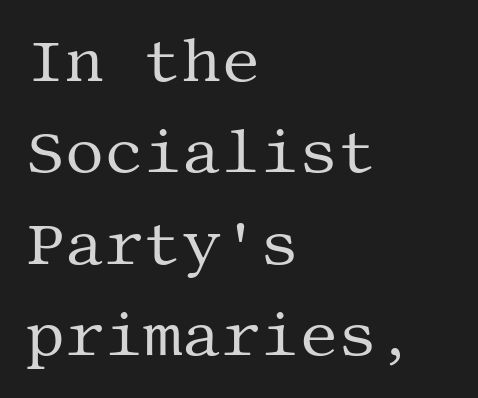
{"serif": "yes", "italic": "no", "bold": "no", "weight": "regular", "width": "normal", "stroke_contrast": "medium", "x_height": "large", "underline": "no", "align": "left", "line_spacing": "normal", "line_spacing_ratio": 1.5, "letter_spacing": "normal", "letter_spacing_em": 0.0, "glyph_px": 61}
